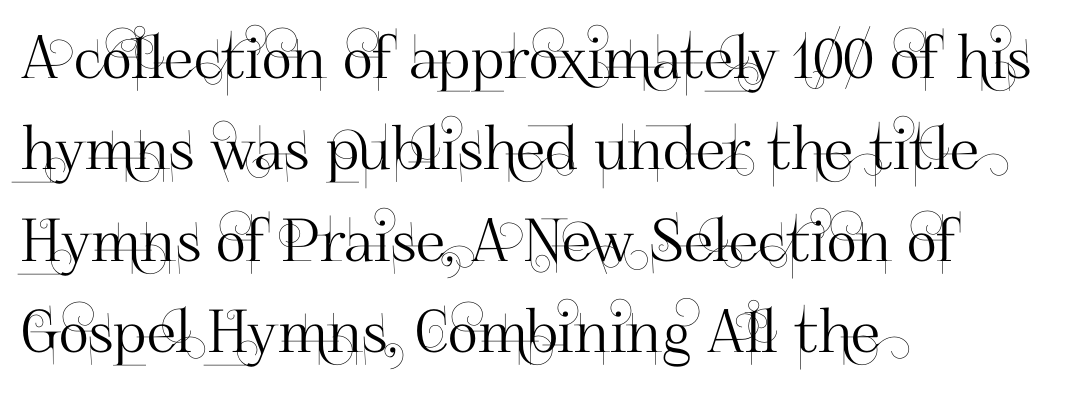
Q: Is the text italic (slanted)? A: No, it is upright.
Q: Is the typeface a serif or a sans-serif typeface? A: Sans-serif.
Q: Is the text underlined? A: No.
Q: How is the paragraph aligned? A: Left-aligned.
Q: Is the spacing between letters normal or unusually wide? A: Normal.
Q: Is the spacing between lines tight, normal or loose? A: Normal.
Q: Width (condensed, normal, or wide)? A: Normal.
Q: Stroke contrast? A: High.
Q: x-height? A: Small.
Q: Monospaced? A: No.
